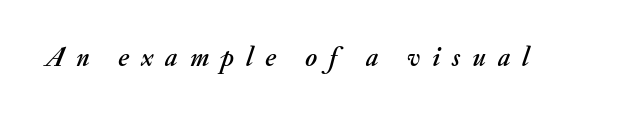
Q: Is the text italic (slanted)? A: Yes, it leans right by about 20 degrees.
Q: Is the text underlined? A: No.
Q: Is the spacing between letters normal or unusually wide? A: Unusually wide.
